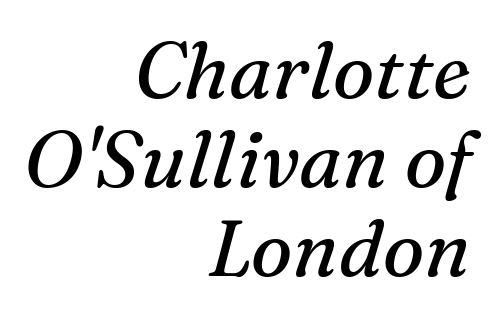
{"serif": "yes", "italic": "yes", "lean": "right", "slant_degrees": 16, "bold": "no", "weight": "regular", "width": "normal", "stroke_contrast": "medium", "x_height": "medium", "monospaced": "no", "underline": "no", "align": "right", "line_spacing": "tight", "line_spacing_ratio": 1.14, "letter_spacing": "normal", "letter_spacing_em": 0.0, "glyph_px": 78}
